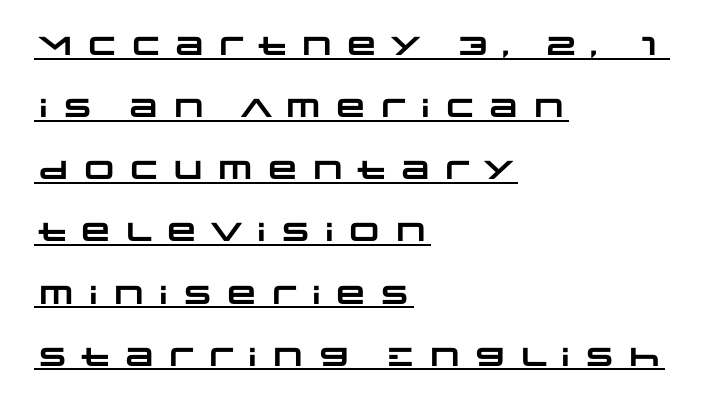
A baseline rule has been typeset under these characters. Each line starts at the same left margin while the right side varies. The tracking reads as deliberately expanded to a designer's eye. Does the leading feel generous? Absolutely, it's lavish. Heft: maximum for text — a bold.
